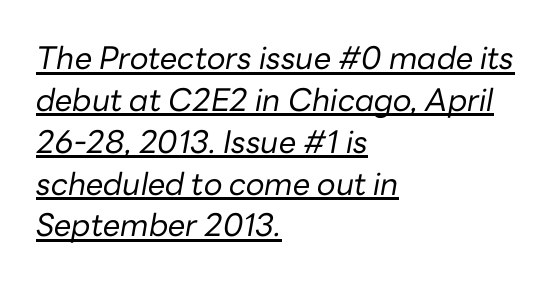
You could call the tracking neutral — neither tight nor loose. Successive baselines arrive at the customary interval. You can see a thin bar hugging the bottom of the glyphs. If you drew a ruler down the left edge, every line would touch it.
